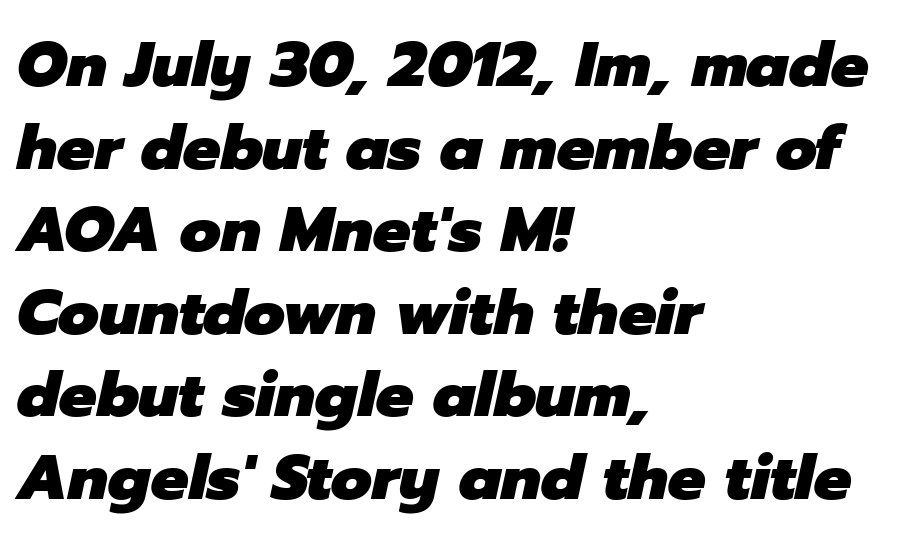
Q: Is the text bold? A: Yes.
Q: Is the text italic (slanted)? A: Yes, it leans right by about 12 degrees.
Q: Is the text underlined? A: No.
Q: How is the paragraph aligned? A: Left-aligned.
Q: Is the spacing between letters normal or unusually wide? A: Normal.
Q: Is the spacing between lines tight, normal or loose? A: Normal.
Q: Width (condensed, normal, or wide)? A: Normal.
Q: Stroke contrast? A: Low.
Q: x-height? A: Medium.
Q: Monospaced? A: No.
